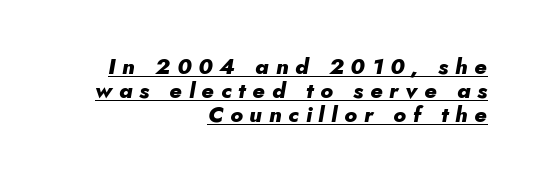
The image shows 22 px bold type, italic (leaning right); set right-aligned, tight line spacing (1.09x), unusually wide letter spacing (+0.31 em), underlined.
